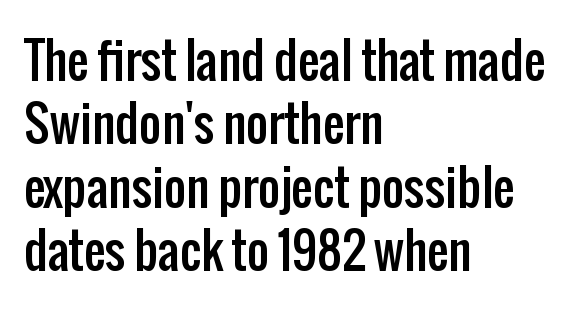
Q: Is the text italic (slanted)? A: No, it is upright.
Q: Is the typeface a serif or a sans-serif typeface? A: Sans-serif.
Q: Is the text underlined? A: No.
Q: How is the paragraph aligned? A: Left-aligned.
Q: Is the spacing between letters normal or unusually wide? A: Normal.
Q: Is the spacing between lines tight, normal or loose? A: Normal.
Q: Width (condensed, normal, or wide)? A: Condensed.
Q: Stroke contrast? A: Low.
Q: x-height? A: Medium.
Q: Monospaced? A: No.
